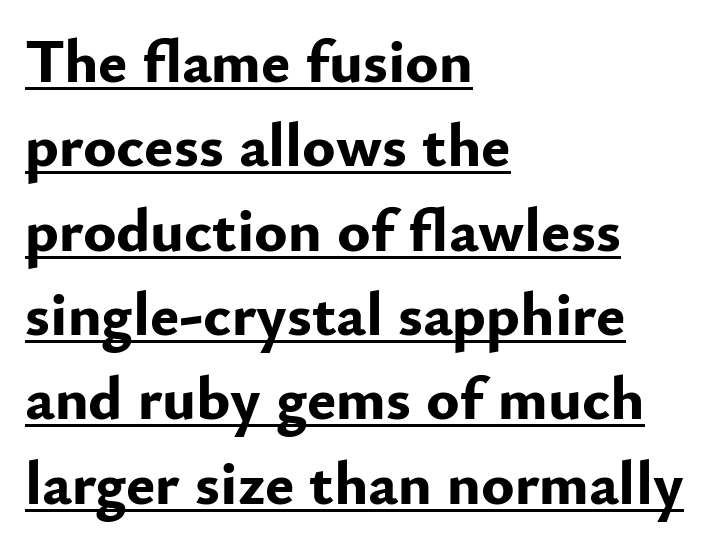
{"serif": "no", "italic": "no", "bold": "yes", "weight": "bold", "width": "normal", "stroke_contrast": "low", "x_height": "small", "monospaced": "no", "underline": "yes", "align": "left", "line_spacing": "normal", "line_spacing_ratio": 1.36, "letter_spacing": "normal", "letter_spacing_em": 0.0, "glyph_px": 62}
